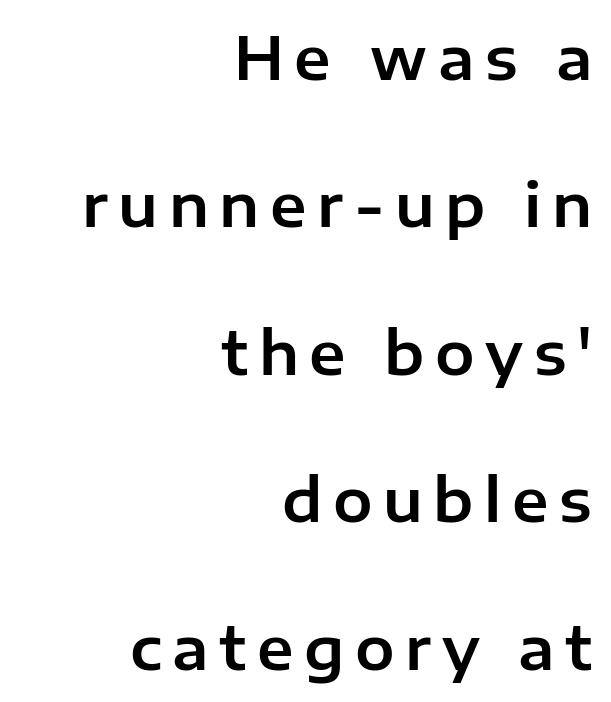
The image shows 59 px sans-serif type, upright; set right-aligned, loose line spacing (2.5x), not underlined; low stroke contrast and a medium x-height.
